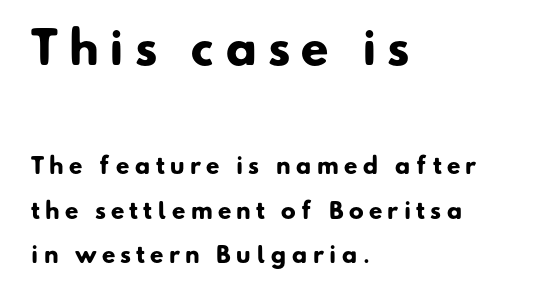
{"serif": "no", "bold": "yes", "weight": "heavy", "width": "normal", "stroke_contrast": "low", "x_height": "small", "monospaced": "no", "underline": "no", "align": "left", "line_spacing": "loose", "line_spacing_ratio": 2.01, "letter_spacing": "wide", "letter_spacing_em": 0.24, "larger_block": "first", "size_ratio": 2.05, "glyph_px": 45}
